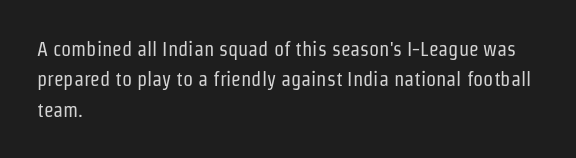
The typesetting does not lean heavy: it is not bold. Words appear dense and cohesive because spacing is normal. Every character sits straight up, as roman type does. What's the leading like? Ordinary, nothing unusual. Glance below the letters and you will spot only blank space.
